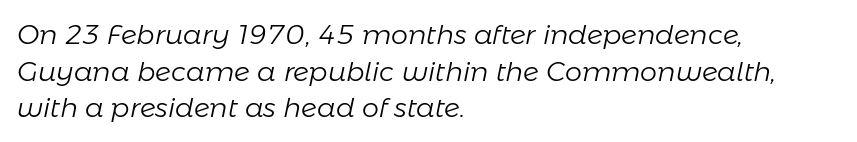
Compared with a centered layout, this one pins lines to the left instead. The foot of each line stays bare and open. Tracking value appears to be zero — textbook default spacing. Yep, that's italic — everything's leaning.
